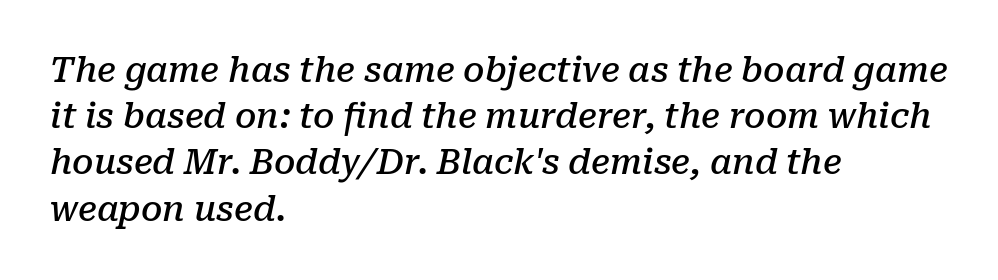
{"serif": "yes", "italic": "yes", "lean": "right", "slant_degrees": 10, "bold": "semi", "weight": "semibold", "width": "normal", "stroke_contrast": "low", "x_height": "medium", "monospaced": "no", "underline": "no", "align": "left", "line_spacing": "normal", "line_spacing_ratio": 1.36, "letter_spacing": "normal", "letter_spacing_em": 0.0, "glyph_px": 34}
